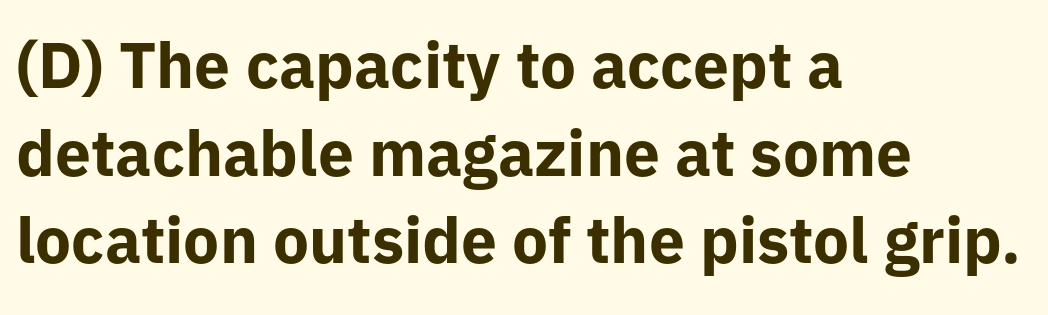
Q: Is the text bold? A: Yes.
Q: Is the text italic (slanted)? A: No, it is upright.
Q: Is the typeface a serif or a sans-serif typeface? A: Sans-serif.
Q: Is the text underlined? A: No.
Q: How is the paragraph aligned? A: Left-aligned.
Q: Is the spacing between letters normal or unusually wide? A: Normal.
Q: Is the spacing between lines tight, normal or loose? A: Normal.
Q: Width (condensed, normal, or wide)? A: Normal.
Q: Stroke contrast? A: Low.
Q: x-height? A: Medium.
Q: Monospaced? A: No.
